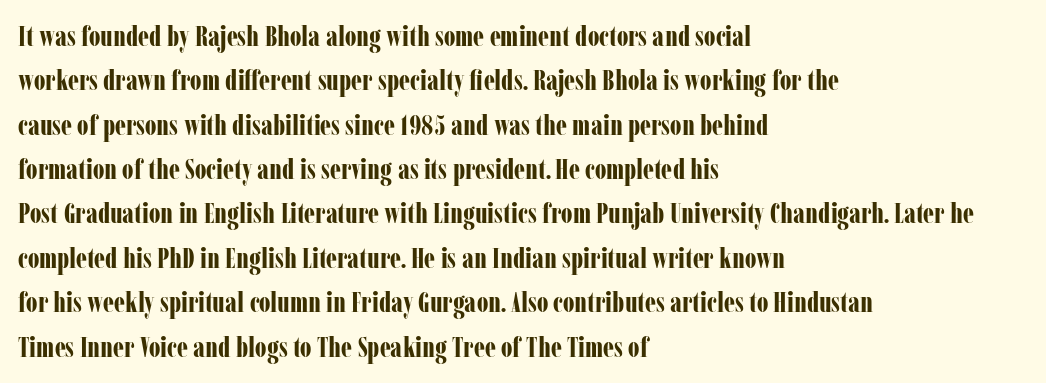
{"serif": "yes", "italic": "no", "bold": "yes", "weight": "bold", "width": "condensed", "stroke_contrast": "low", "x_height": "medium", "monospaced": "no", "underline": "no", "align": "left", "line_spacing": "normal", "line_spacing_ratio": 1.53, "letter_spacing": "normal", "letter_spacing_em": 0.0, "glyph_px": 29}
